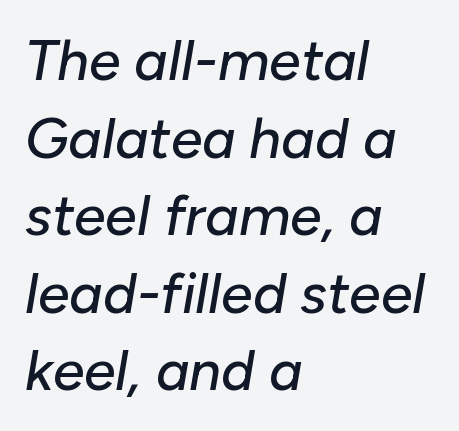
{"italic": "yes", "lean": "right", "slant_degrees": 10, "width": "normal", "stroke_contrast": "low", "x_height": "medium", "monospaced": "no", "underline": "no", "align": "left", "line_spacing": "normal", "line_spacing_ratio": 1.36, "letter_spacing": "normal", "letter_spacing_em": 0.0, "glyph_px": 57}
